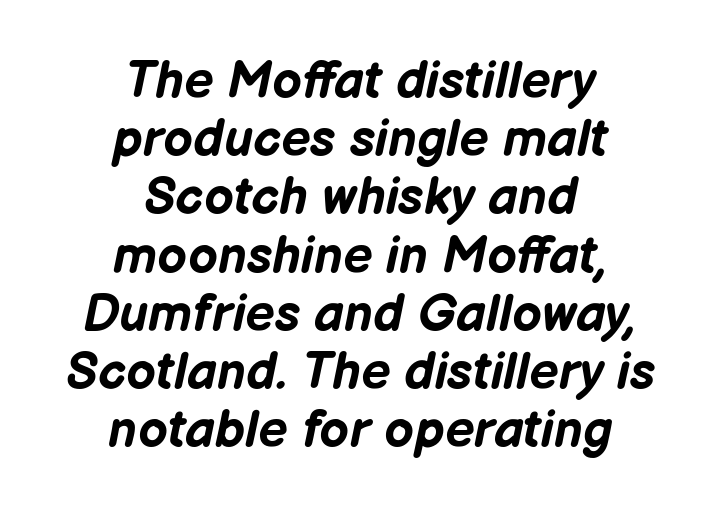
{"italic": "yes", "lean": "right", "slant_degrees": 12, "bold": "yes", "weight": "bold", "width": "normal", "stroke_contrast": "low", "x_height": "medium", "monospaced": "no", "underline": "no", "align": "center", "line_spacing": "tight", "line_spacing_ratio": 1.12, "letter_spacing": "normal", "letter_spacing_em": 0.0, "glyph_px": 52}
